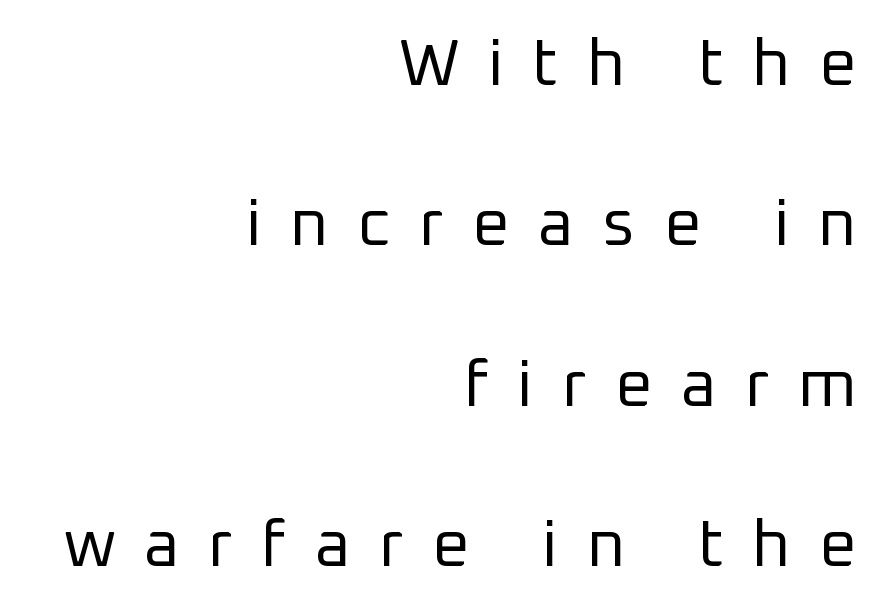
{"serif": "no", "italic": "no", "bold": "no", "weight": "regular", "width": "normal", "stroke_contrast": "low", "x_height": "medium", "monospaced": "no", "underline": "no", "align": "right", "line_spacing": "loose", "line_spacing_ratio": 2.43, "letter_spacing": "wide", "letter_spacing_em": 0.43, "glyph_px": 66}
